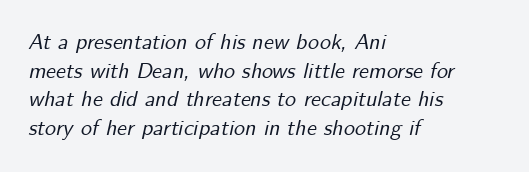
Q: Is the text italic (slanted)? A: Yes, it leans right by about 12 degrees.
Q: Is the text underlined? A: No.
Q: How is the paragraph aligned? A: Left-aligned.
Q: Is the spacing between letters normal or unusually wide? A: Normal.
Q: Is the spacing between lines tight, normal or loose? A: Normal.
